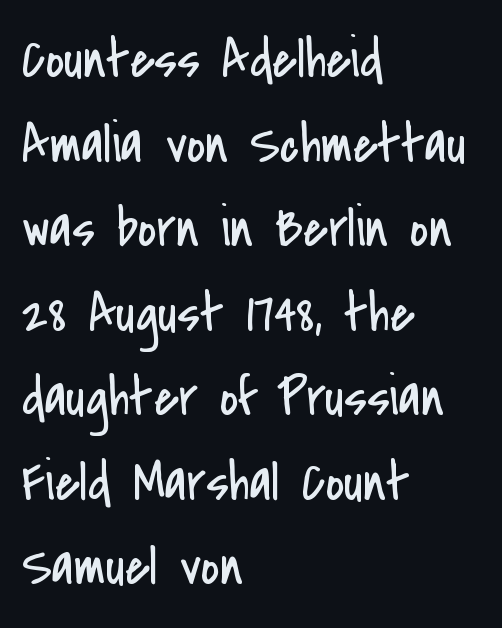
Q: Is the text bold? A: No.
Q: Is the text italic (slanted)? A: No, it is upright.
Q: Is the typeface a serif or a sans-serif typeface? A: Sans-serif.
Q: Is the text underlined? A: No.
Q: How is the paragraph aligned? A: Left-aligned.
Q: Is the spacing between letters normal or unusually wide? A: Normal.
Q: Is the spacing between lines tight, normal or loose? A: Normal.
Q: Width (condensed, normal, or wide)? A: Condensed.
Q: Stroke contrast? A: Low.
Q: x-height? A: Small.
Q: Monospaced? A: No.
